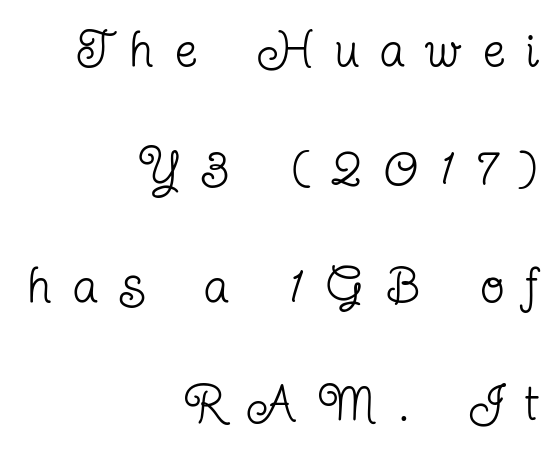
{"serif": "yes", "italic": "no", "bold": "no", "weight": "regular", "width": "condensed", "stroke_contrast": "low", "x_height": "medium", "monospaced": "no", "underline": "no", "align": "right", "line_spacing": "loose", "line_spacing_ratio": 2.41, "letter_spacing": "wide", "letter_spacing_em": 0.45, "glyph_px": 49}
